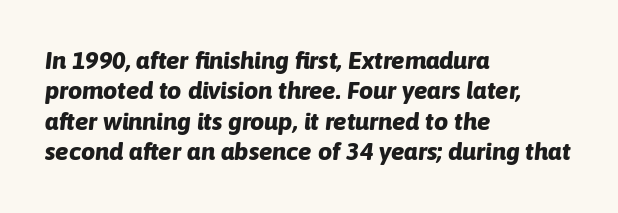
Observe the lean: these are italic letterforms. Weight: bold. The strip under each line holds only bare page. Reading down the block, your eye returns to a fixed left position each line.
